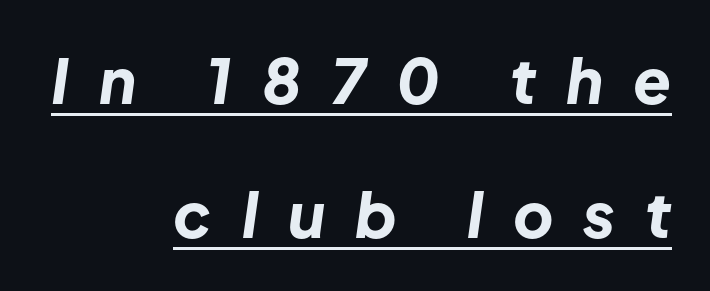
The image shows 62 px bold type, italic (leaning right); set right-aligned, loose line spacing (2.16x), unusually wide letter spacing (+0.48 em), underlined; low stroke contrast and a medium x-height.
